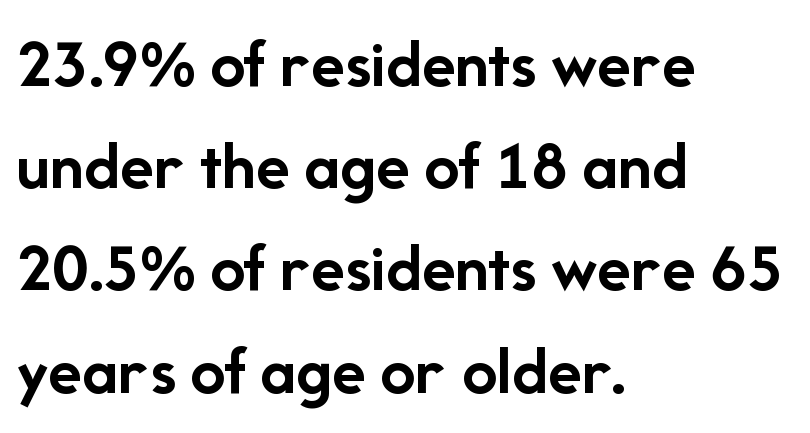
{"serif": "no", "italic": "no", "bold": "yes", "weight": "semibold", "width": "normal", "stroke_contrast": "low", "x_height": "medium", "monospaced": "no", "underline": "no", "align": "left", "line_spacing": "normal", "line_spacing_ratio": 1.46, "letter_spacing": "normal", "letter_spacing_em": 0.0, "glyph_px": 70}
